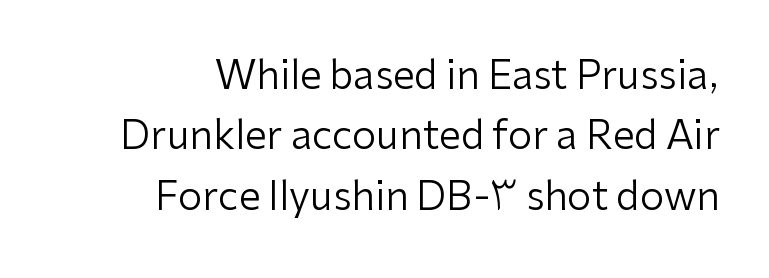
Q: Is the text bold? A: No.
Q: Is the text italic (slanted)? A: No, it is upright.
Q: Is the typeface a serif or a sans-serif typeface? A: Sans-serif.
Q: Is the text underlined? A: No.
Q: How is the paragraph aligned? A: Right-aligned.
Q: Is the spacing between letters normal or unusually wide? A: Normal.
Q: Is the spacing between lines tight, normal or loose? A: Normal.
Q: Width (condensed, normal, or wide)? A: Normal.
Q: Stroke contrast? A: Low.
Q: x-height? A: Medium.
Q: Monospaced? A: No.
